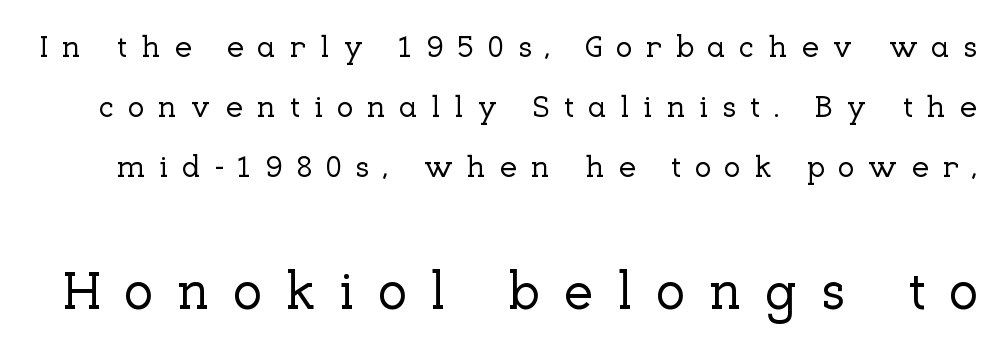
The image shows 54 px serif type, upright; set loose line spacing (1.94x), unusually wide letter spacing (+0.44 em), not underlined; the second (bottom) block is 1.74x larger; low stroke contrast and a medium x-height.
